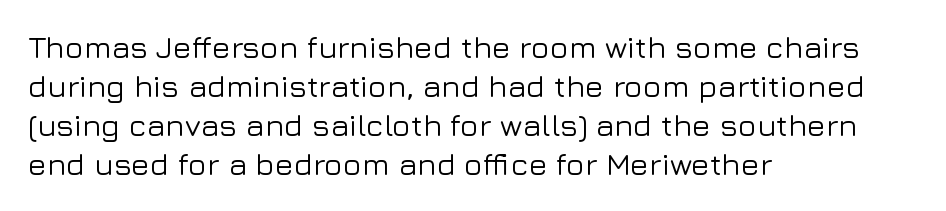
Which margin do the lines hug? The left one — the right edge is uneven. These lines are rendered in a variable-pitch font. Baseline-to-baseline distance is the conventional proportion of letter height. The passage shown is typeset with a sans-serif family. Posture: vertical.
